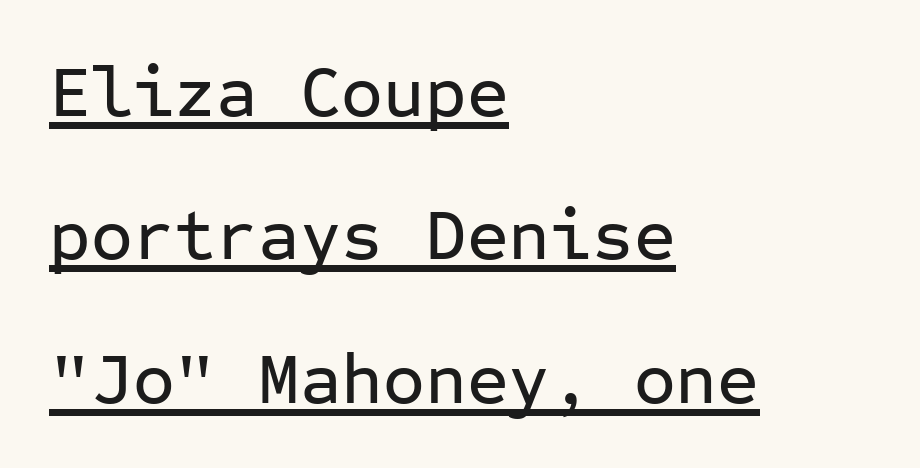
The image shows 72 px sans-serif type, upright, monospaced; set left-aligned, loose line spacing (1.99x), normal letter spacing, underlined; low stroke contrast and a medium x-height.
